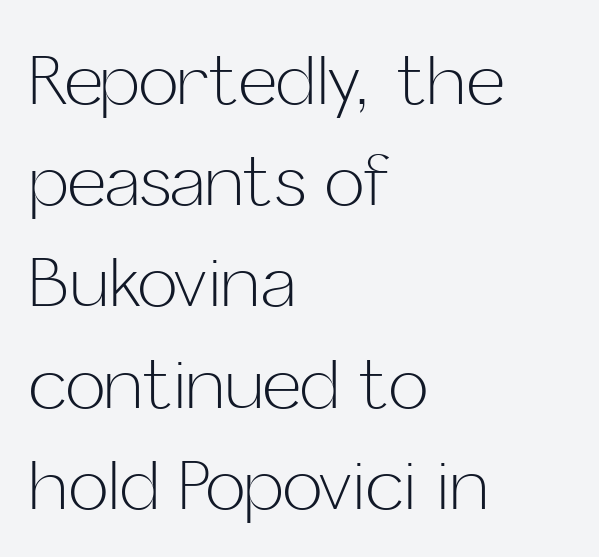
{"serif": "no", "italic": "no", "bold": "no", "weight": "light", "width": "normal", "stroke_contrast": "low", "x_height": "medium", "monospaced": "no", "underline": "no", "align": "left", "line_spacing": "normal", "line_spacing_ratio": 1.51, "letter_spacing": "normal", "letter_spacing_em": 0.0, "glyph_px": 67}
